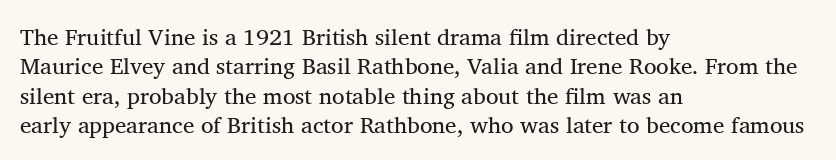
The image shows 23 px text type, upright; set left-aligned, normal line spacing (1.28x), normal letter spacing, not underlined.
